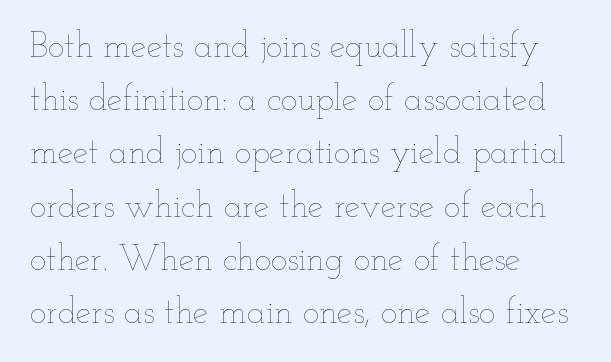
Line starts are locked; line ends wander. The space between consecutive lines is moderate. Between one letter and the next there's only the usual sliver of space. Compared with a typical body face, this is equally light or lighter still.
